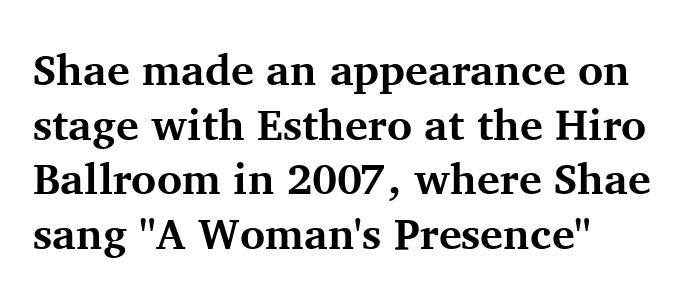
The image shows 43 px bold serif type, upright; set left-aligned, normal line spacing (1.27x), normal letter spacing, not underlined; medium stroke contrast and a medium x-height.
